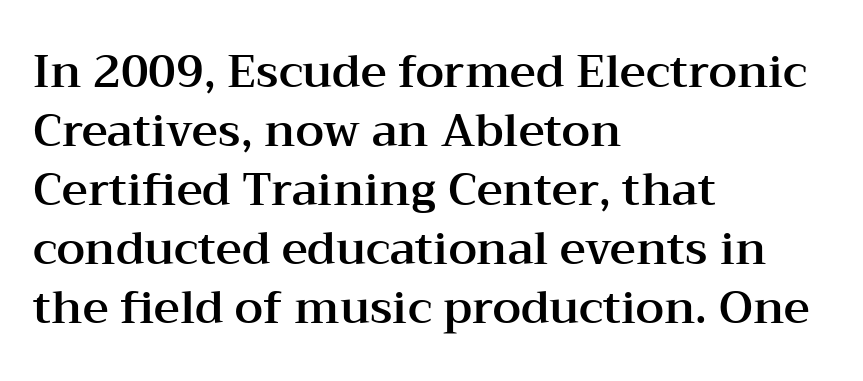
Q: Is the text italic (slanted)? A: No, it is upright.
Q: Is the typeface a serif or a sans-serif typeface? A: Serif.
Q: Is the text underlined? A: No.
Q: How is the paragraph aligned? A: Left-aligned.
Q: Is the spacing between letters normal or unusually wide? A: Normal.
Q: Is the spacing between lines tight, normal or loose? A: Normal.
Q: Width (condensed, normal, or wide)? A: Wide.
Q: Stroke contrast? A: Medium.
Q: x-height? A: Medium.
Q: Monospaced? A: No.
